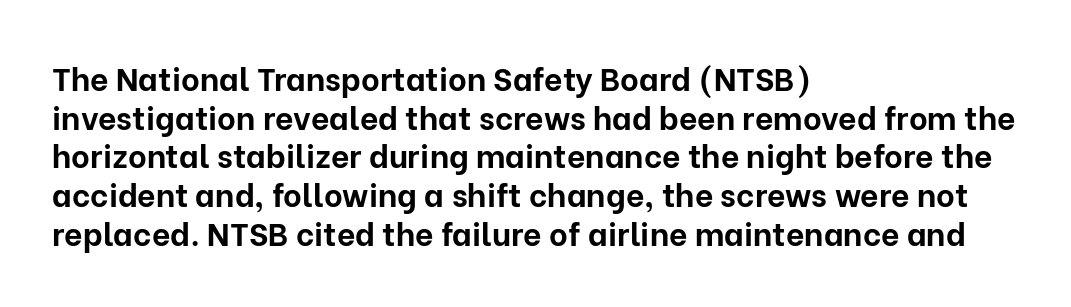
Q: Is the text bold? A: Yes.
Q: Is the text italic (slanted)? A: No, it is upright.
Q: Is the typeface a serif or a sans-serif typeface? A: Sans-serif.
Q: Is the text underlined? A: No.
Q: How is the paragraph aligned? A: Left-aligned.
Q: Is the spacing between letters normal or unusually wide? A: Normal.
Q: Width (condensed, normal, or wide)? A: Normal.
Q: Stroke contrast? A: Low.
Q: x-height? A: Medium.
Q: Monospaced? A: No.
